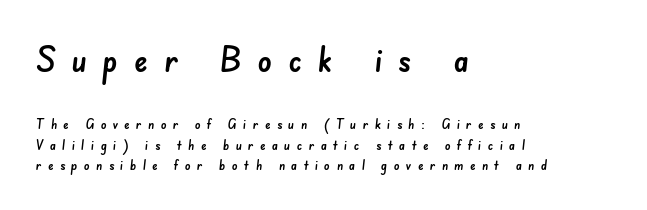
Anything drawn beneath the words? Only blank space. Typographically, this falls in the sans-serif category. Notice how descenders clear the ascenders below comfortably — that's standard leading. Looks like regular typesetting: each glyph gets only the width it needs. The tracking jumps out immediately: characters are airy and widely separated. This sample is left-justified, so line endings fall wherever the words run out.
